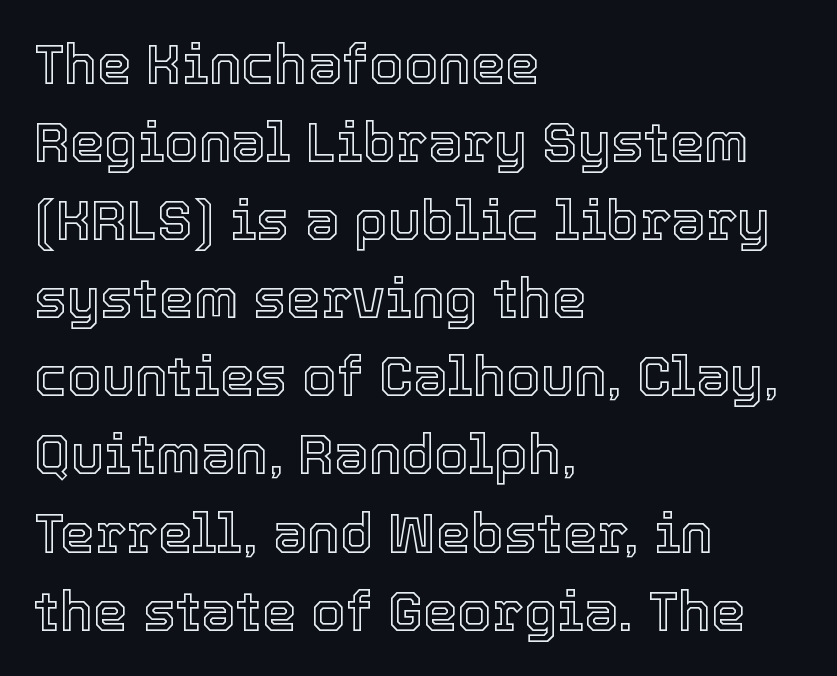
{"italic": "no", "width": "normal", "x_height": "medium", "monospaced": "no", "underline": "no", "align": "left", "line_spacing": "normal", "line_spacing_ratio": 1.42, "letter_spacing": "normal", "letter_spacing_em": 0.0, "glyph_px": 55}
